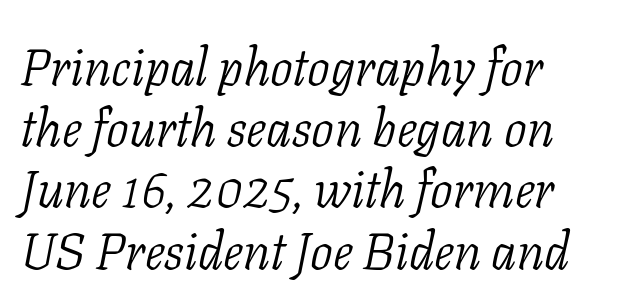
Q: Is the text bold? A: No.
Q: Is the text italic (slanted)? A: Yes, it leans right by about 11 degrees.
Q: Is the typeface a serif or a sans-serif typeface? A: Serif.
Q: Is the text underlined? A: No.
Q: How is the paragraph aligned? A: Left-aligned.
Q: Is the spacing between letters normal or unusually wide? A: Normal.
Q: Width (condensed, normal, or wide)? A: Normal.
Q: Stroke contrast? A: Low.
Q: x-height? A: Medium.
Q: Monospaced? A: No.
